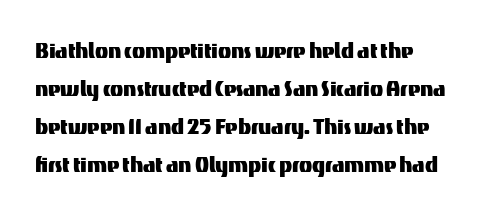
{"italic": "no", "underline": "no", "align": "left", "line_spacing": "normal", "line_spacing_ratio": 1.41, "letter_spacing": "normal", "letter_spacing_em": 0.0, "glyph_px": 27}
